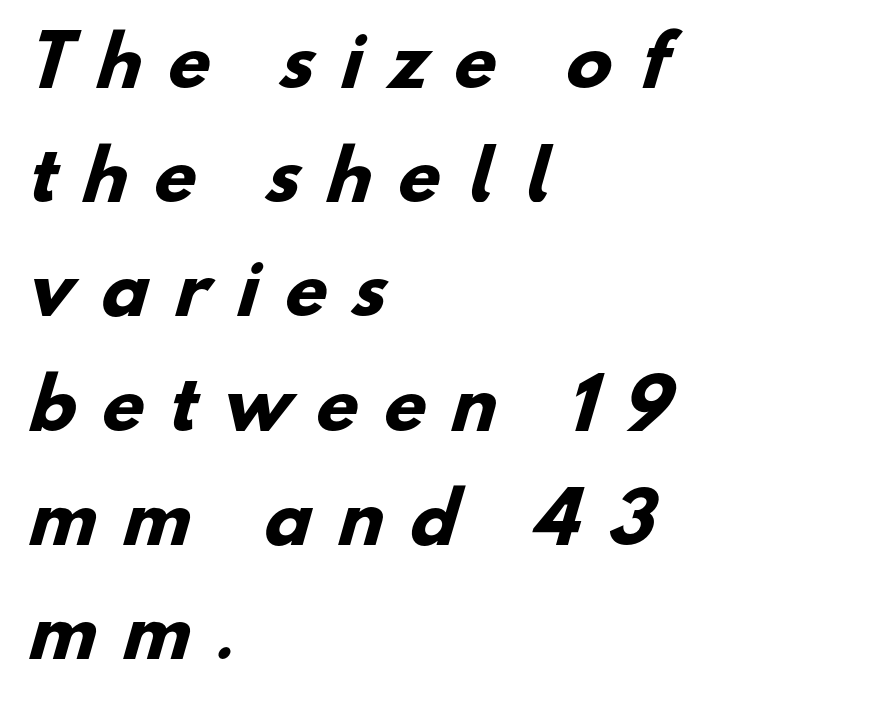
The image shows 68 px heavy sans-serif type; set left-aligned, normal line spacing (1.68x), unusually wide letter spacing (+0.39 em), not underlined; low stroke contrast and a small x-height.
